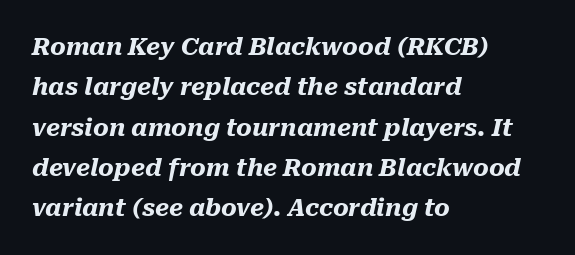
Q: Is the text bold? A: Yes.
Q: Is the text italic (slanted)? A: Yes, it leans right by about 10 degrees.
Q: Is the text underlined? A: No.
Q: How is the paragraph aligned? A: Left-aligned.
Q: Is the spacing between letters normal or unusually wide? A: Normal.
Q: Is the spacing between lines tight, normal or loose? A: Normal.
